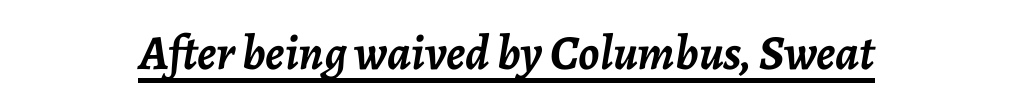
The letters advance in unequal steps, a hallmark of proportional type. Notice how a bar underscores the lettering throughout. These lines carry a lot of weight — the face is fully bold. Looking at the ascenders, they clearly lean.
